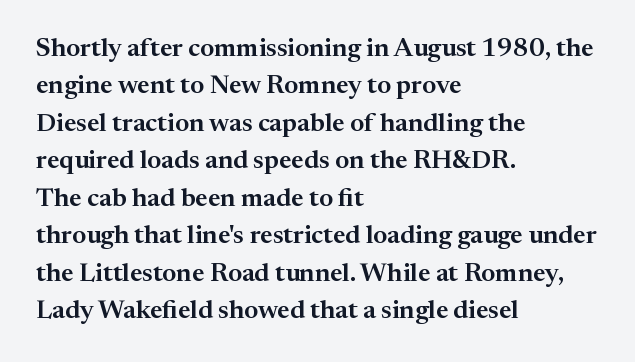
A typesetter would call this zero additional tracking. The string is rendered with underlining switched off. Reading down the block, your eye returns to a fixed left position each line. The lines sit at an ordinary, default distance from one another.
